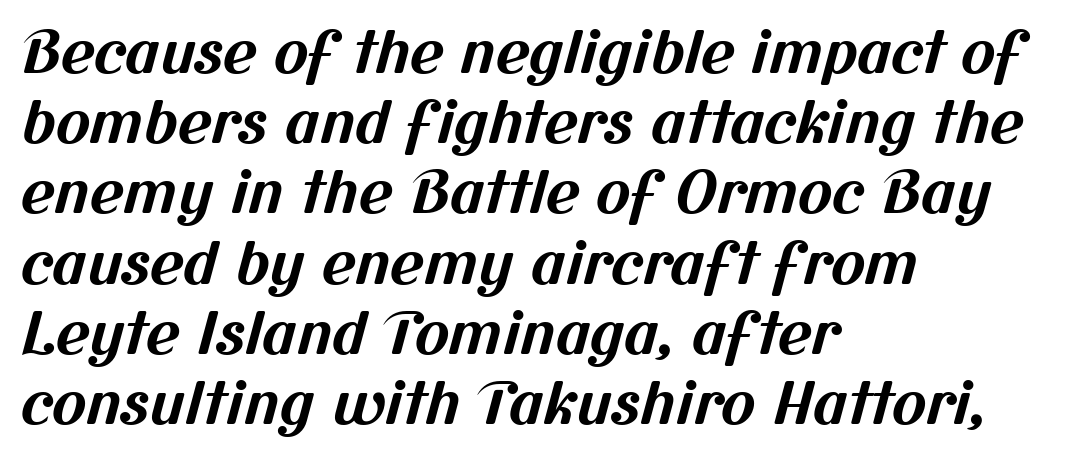
Teacher's note: observe the even left margin — that is flush-left alignment. Caption: standard tracking, unaltered. The space beneath each line is pristine and unruled. The type family on display is of the sans-serif kind.
